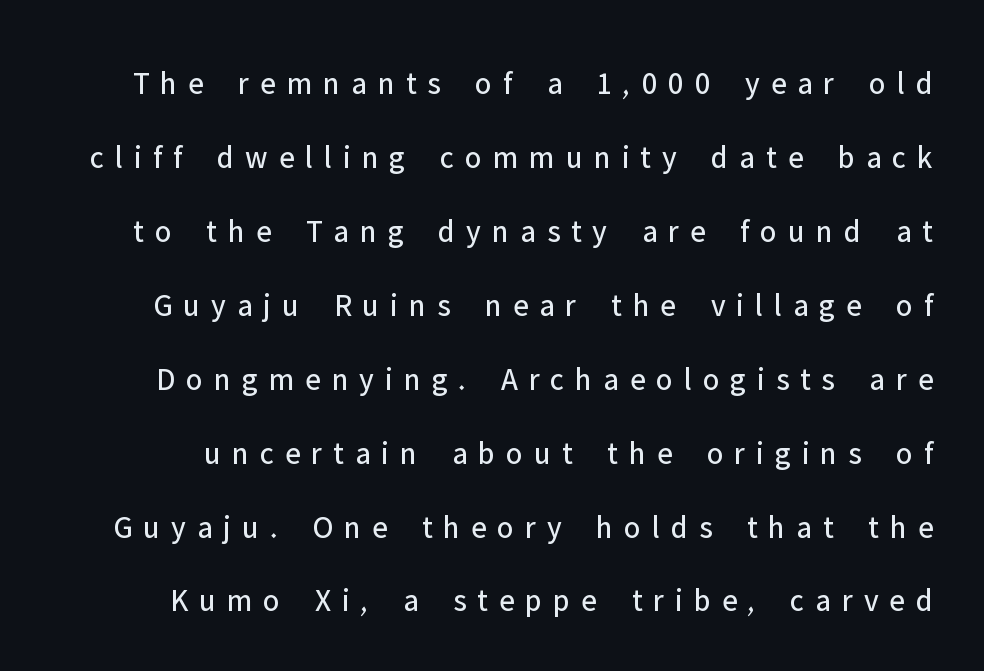
The image shows 32 px regular-weight sans-serif type, upright; set loose line spacing (2.31x), unusually wide letter spacing (+0.34 em), not underlined; low stroke contrast and a medium x-height.
